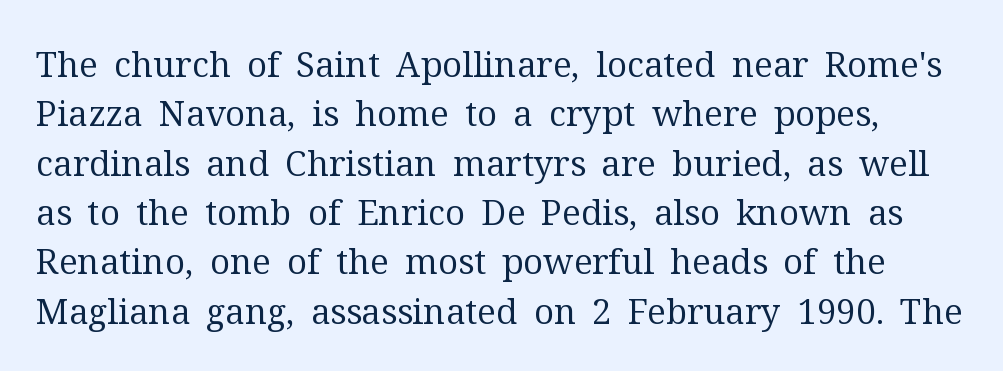
No letter is thick-stroked: the sample isn't bold. These lines are rendered in a variable-pitch font. The foot of each line stays bare and open. Glyph-to-glyph distance matches everyday printed text.
